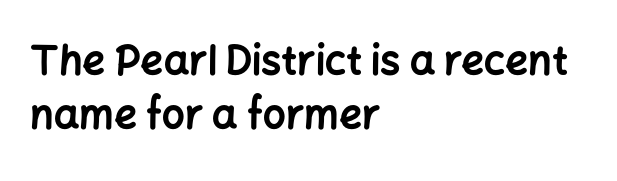
Q: Is the text bold? A: Yes.
Q: Is the text italic (slanted)? A: No, it is upright.
Q: Is the typeface a serif or a sans-serif typeface? A: Sans-serif.
Q: Is the text underlined? A: No.
Q: How is the paragraph aligned? A: Left-aligned.
Q: Is the spacing between letters normal or unusually wide? A: Normal.
Q: Is the spacing between lines tight, normal or loose? A: Normal.
Q: Width (condensed, normal, or wide)? A: Normal.
Q: Stroke contrast? A: Low.
Q: x-height? A: Medium.
Q: Monospaced? A: No.
